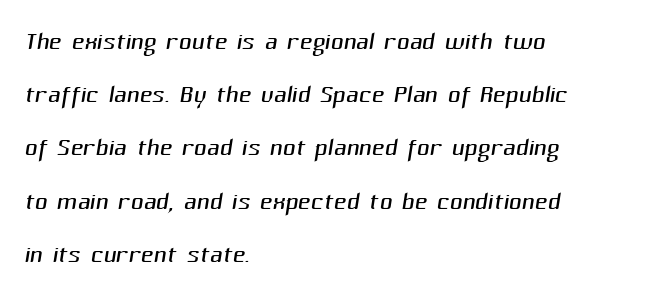
The image shows 35 px light sans-serif type; set left-aligned, normal line spacing (1.52x), normal letter spacing, not underlined; medium stroke contrast and a medium x-height.
